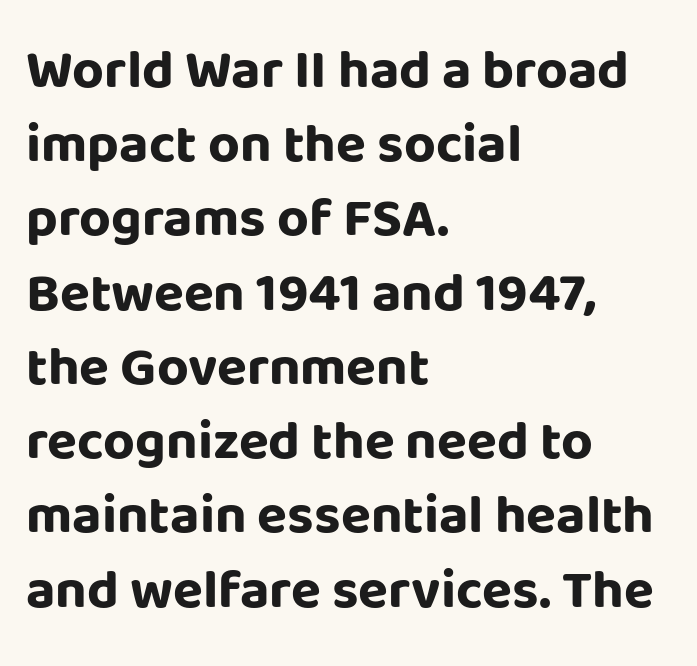
Q: Is the text bold? A: Yes.
Q: Is the text italic (slanted)? A: No, it is upright.
Q: Is the typeface a serif or a sans-serif typeface? A: Sans-serif.
Q: Is the text underlined? A: No.
Q: How is the paragraph aligned? A: Left-aligned.
Q: Is the spacing between letters normal or unusually wide? A: Normal.
Q: Is the spacing between lines tight, normal or loose? A: Normal.
Q: Width (condensed, normal, or wide)? A: Normal.
Q: Stroke contrast? A: Low.
Q: x-height? A: Large.
Q: Monospaced? A: No.
